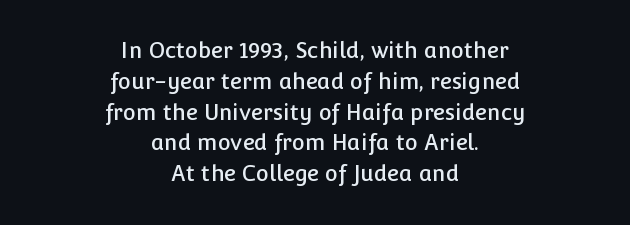
The image shows 22 px text type, upright; set centered, normal line spacing (1.4x), normal letter spacing, not underlined.
